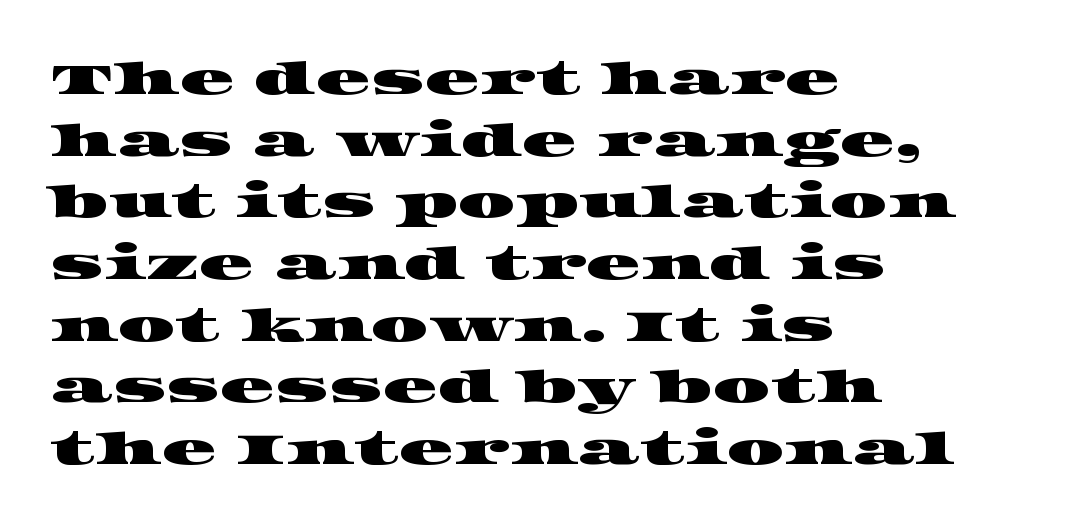
The image shows 45 px wide serif type; set left-aligned, normal line spacing (1.37x), normal letter spacing, not underlined; high stroke contrast and a large x-height.
